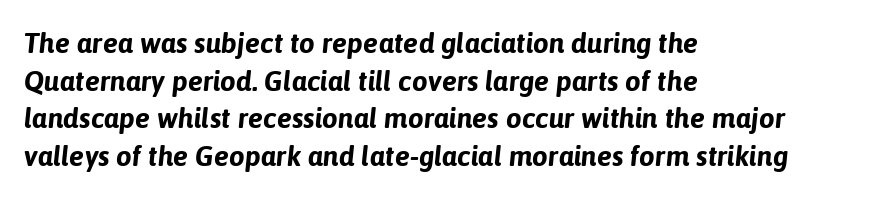
The image shows 28 px bold type, italic (leaning right); set left-aligned, normal line spacing (1.34x), normal letter spacing, not underlined; low stroke contrast and a medium x-height.
